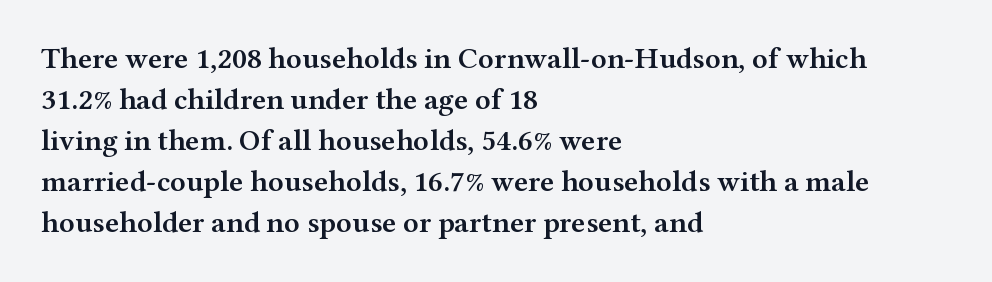
Q: Is the text bold? A: Semi-bold.
Q: Is the text italic (slanted)? A: No, it is upright.
Q: Is the typeface a serif or a sans-serif typeface? A: Serif.
Q: Is the text underlined? A: No.
Q: How is the paragraph aligned? A: Left-aligned.
Q: Is the spacing between letters normal or unusually wide? A: Normal.
Q: Is the spacing between lines tight, normal or loose? A: Normal.
Q: Width (condensed, normal, or wide)? A: Wide.
Q: Stroke contrast? A: Medium.
Q: x-height? A: Medium.
Q: Monospaced? A: No.
